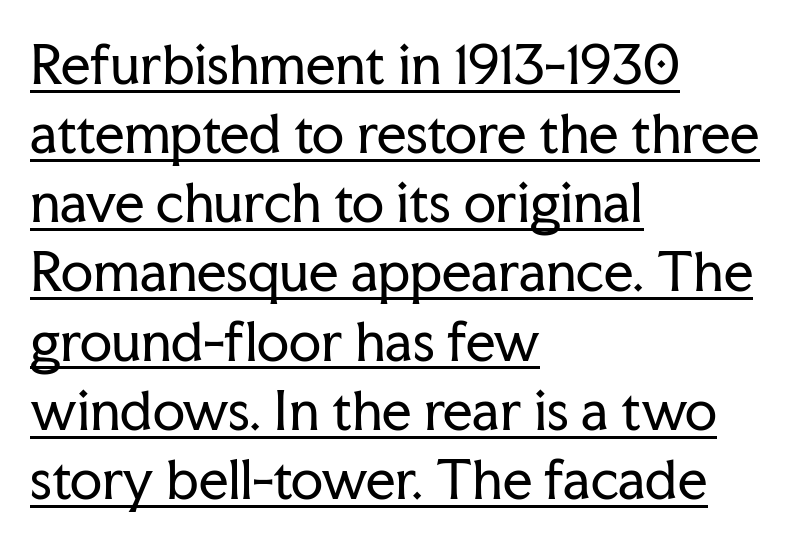
{"serif": "yes", "italic": "no", "bold": "no", "weight": "regular", "width": "normal", "stroke_contrast": "low", "x_height": "medium", "monospaced": "no", "underline": "yes", "align": "left", "line_spacing": "normal", "line_spacing_ratio": 1.33, "letter_spacing": "normal", "letter_spacing_em": 0.0, "glyph_px": 52}
